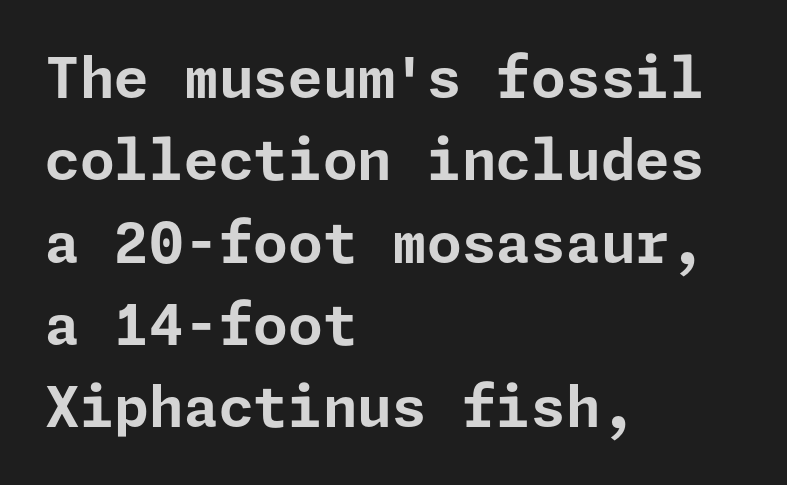
The space directly below the letters is spotless. This sample keeps an unexceptional amount of space between lines. Upright lettering throughout. Thick stems and heavy bowls — unmistakably bold. Nobody touched the tracking dial on this one. The designer went with a sans here, leaving each stem footless.
